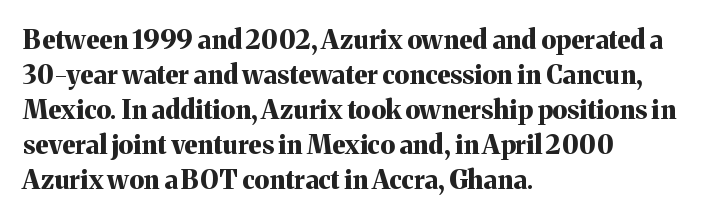
Spacing between characters is what you'd get straight out of the box. If you drew a line through each stem, it would be perfectly vertical. Which margin do the lines hug? The left one — the right edge is uneven. Leading: standard. Is the type bold? Yes — the strokes are clearly thick and heavy.
